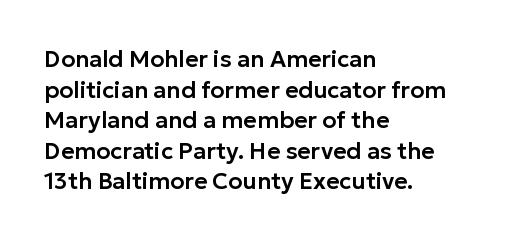
{"italic": "no", "underline": "no", "align": "left", "line_spacing": "normal", "line_spacing_ratio": 1.33, "letter_spacing": "normal", "letter_spacing_em": 0.0, "glyph_px": 23}
